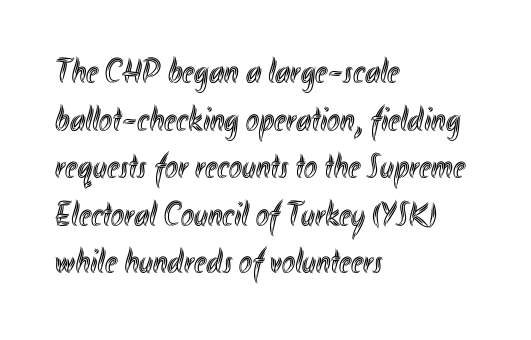
{"width": "condensed", "x_height": "small", "monospaced": "no", "underline": "no", "align": "left", "line_spacing": "normal", "line_spacing_ratio": 1.36, "letter_spacing": "normal", "letter_spacing_em": 0.0, "glyph_px": 35}
